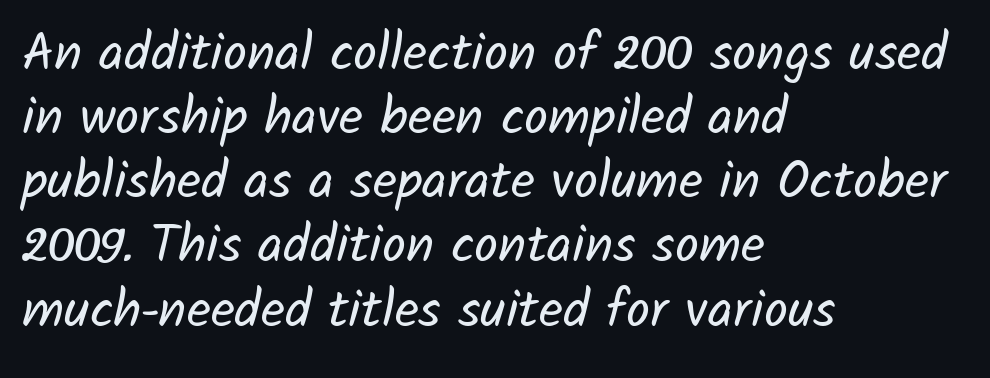
Q: Is the text bold? A: No.
Q: Is the typeface a serif or a sans-serif typeface? A: Sans-serif.
Q: Is the text underlined? A: No.
Q: How is the paragraph aligned? A: Left-aligned.
Q: Is the spacing between letters normal or unusually wide? A: Normal.
Q: Width (condensed, normal, or wide)? A: Normal.
Q: Stroke contrast? A: Low.
Q: x-height? A: Medium.
Q: Monospaced? A: No.
